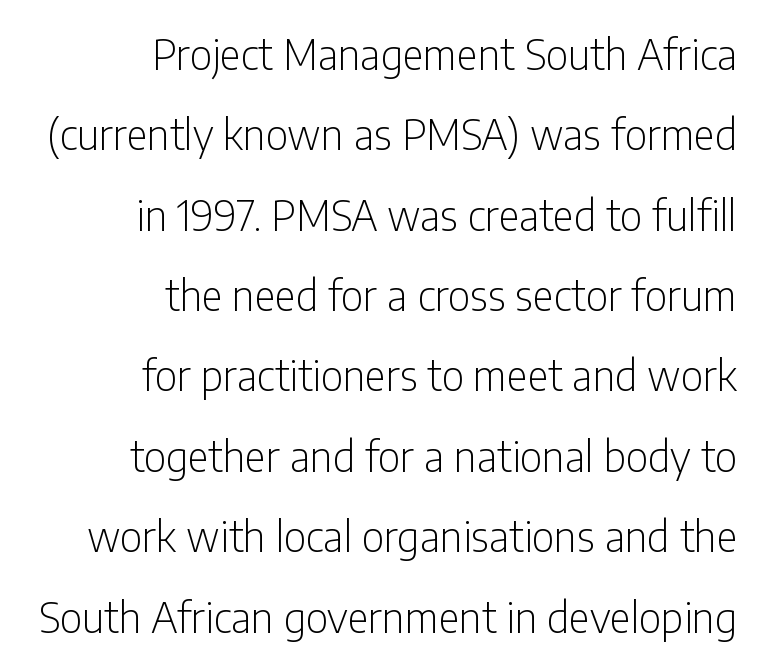
Visually the block forms a straight wall on the right and a jagged coastline on the left. The line-height multiplier appears high, well above default. In terms of posture, this sample is upright. Bare-footed words on every line. Each letter keeps its own natural width here, so spacing adapts to shape. A quiet, ordinary-to-light weight characterises the typeface.
